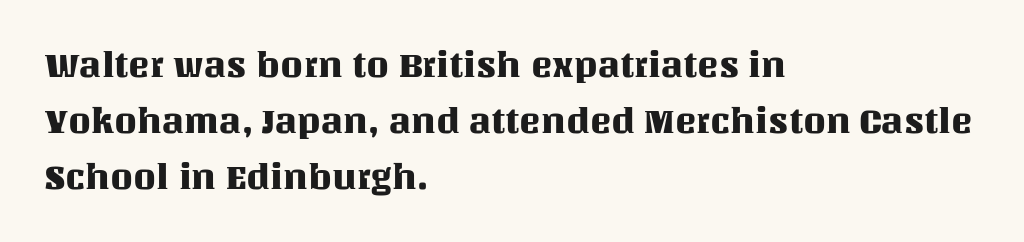
The image shows 36 px text type, upright; set left-aligned, normal line spacing (1.55x), normal letter spacing, not underlined; medium stroke contrast and a large x-height.
